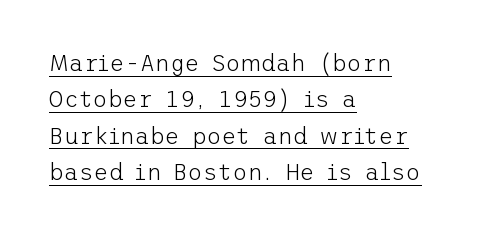
A baseline rule has been typeset under these characters. One-word summary of the alignment: left. The type is set solid horizontally, with unmodified tracking. Evenly set lines give the paragraph a standard silhouette. This reads as an unemphasized weight, regular at the heaviest.
